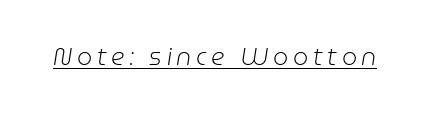
{"italic": "yes", "lean": "right", "slant_degrees": 9, "bold": "no", "underline": "yes", "letter_spacing": "wide", "letter_spacing_em": 0.2, "glyph_px": 24}
